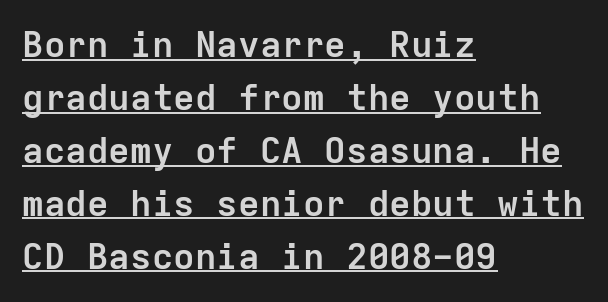
Q: Is the text bold? A: Yes.
Q: Is the text italic (slanted)? A: No, it is upright.
Q: Is the typeface a serif or a sans-serif typeface? A: Sans-serif.
Q: Is the text underlined? A: Yes.
Q: How is the paragraph aligned? A: Left-aligned.
Q: Is the spacing between letters normal or unusually wide? A: Normal.
Q: Is the spacing between lines tight, normal or loose? A: Normal.
Q: Width (condensed, normal, or wide)? A: Normal.
Q: Stroke contrast? A: Low.
Q: x-height? A: Medium.
Q: Monospaced? A: Yes.
